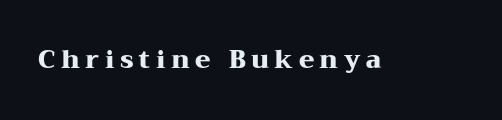
{"italic": "no", "bold": "yes", "underline": "no", "letter_spacing": "wide", "letter_spacing_em": 0.22, "glyph_px": 25}
